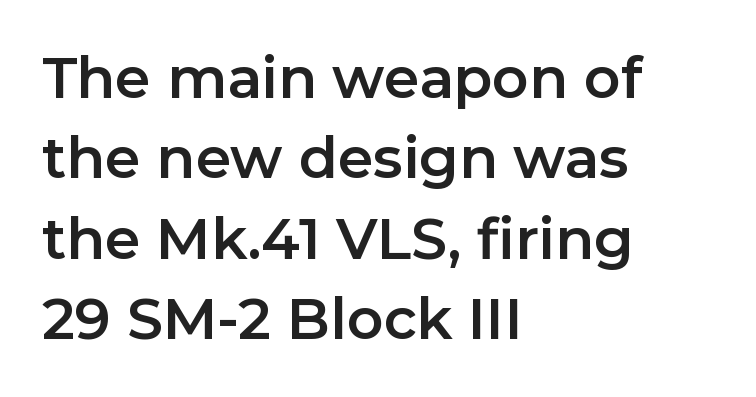
Q: Is the text italic (slanted)? A: No, it is upright.
Q: Is the typeface a serif or a sans-serif typeface? A: Sans-serif.
Q: Is the text underlined? A: No.
Q: How is the paragraph aligned? A: Left-aligned.
Q: Is the spacing between letters normal or unusually wide? A: Normal.
Q: Is the spacing between lines tight, normal or loose? A: Normal.
Q: Width (condensed, normal, or wide)? A: Normal.
Q: Stroke contrast? A: Low.
Q: x-height? A: Medium.
Q: Monospaced? A: No.
